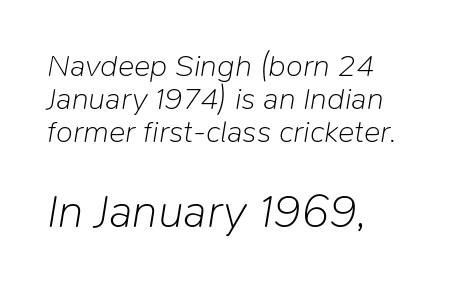
The image shows 47 px light type, italic (leaning right); set tight line spacing (1.07x), normal letter spacing, not underlined; the second (bottom) block is 1.52x larger; low stroke contrast and a medium x-height.
